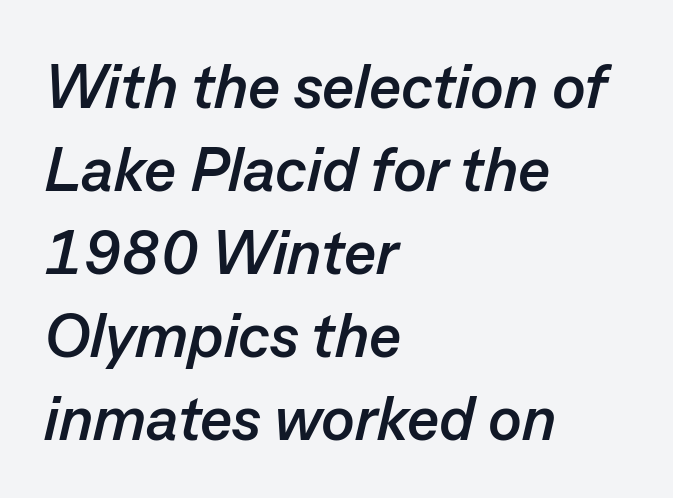
Q: Is the text bold? A: Yes.
Q: Is the text italic (slanted)? A: Yes, it leans right by about 13 degrees.
Q: Is the text underlined? A: No.
Q: How is the paragraph aligned? A: Left-aligned.
Q: Is the spacing between letters normal or unusually wide? A: Normal.
Q: Is the spacing between lines tight, normal or loose? A: Normal.
Q: Width (condensed, normal, or wide)? A: Normal.
Q: Stroke contrast? A: Low.
Q: x-height? A: Medium.
Q: Monospaced? A: No.
